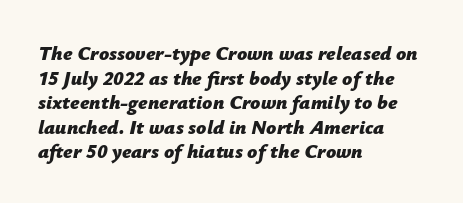
In terms of weight, the rendering is a true, heavy bold. Short and long lines alike share a common starting point at left. There's an unmistakable incline to the writing here. You could call the tracking neutral — neither tight nor loose. The baseline area is clear.
